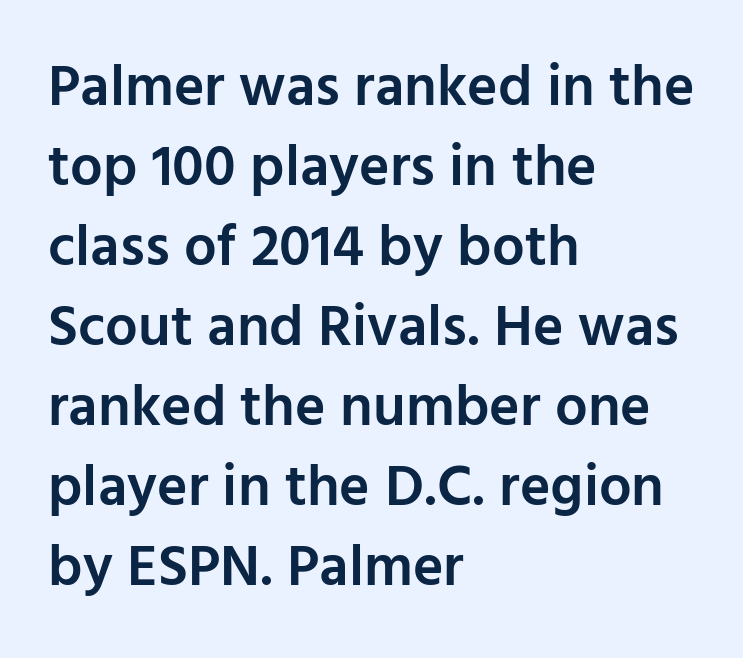
Q: Is the text bold? A: Semi-bold.
Q: Is the text italic (slanted)? A: No, it is upright.
Q: Is the typeface a serif or a sans-serif typeface? A: Sans-serif.
Q: Is the text underlined? A: No.
Q: How is the paragraph aligned? A: Left-aligned.
Q: Is the spacing between letters normal or unusually wide? A: Normal.
Q: Is the spacing between lines tight, normal or loose? A: Normal.
Q: Width (condensed, normal, or wide)? A: Normal.
Q: Stroke contrast? A: Low.
Q: x-height? A: Medium.
Q: Monospaced? A: No.
